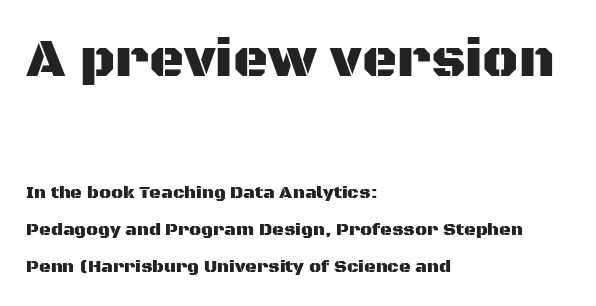
Where is the straight margin? On the left. Are there feet on the stems? There aren't — it's a sans. The passage shown is typed in a proportional face where columns would drift. Ordinary non-slanted type is in use.
